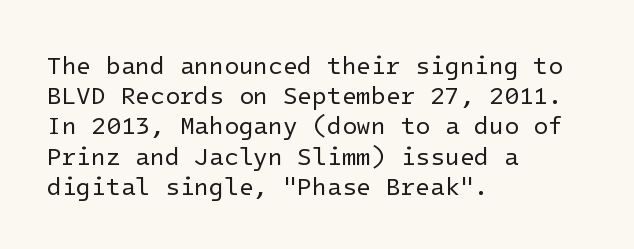
The weight would be labelled regular, book, light, or lighter still. Every stem runs plumb, perpendicular to the baseline. Descender tails drop into unmarked territory. One glance says typical: line gaps are just what's usual.
